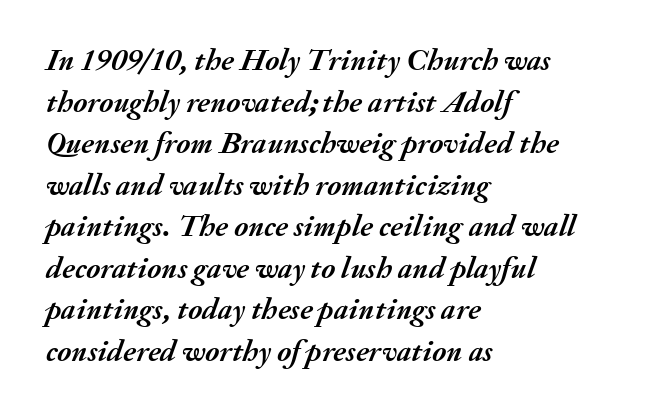
Q: Is the text bold? A: Yes.
Q: Is the text italic (slanted)? A: Yes, it leans right by about 20 degrees.
Q: Is the text underlined? A: No.
Q: How is the paragraph aligned? A: Left-aligned.
Q: Is the spacing between letters normal or unusually wide? A: Normal.
Q: Is the spacing between lines tight, normal or loose? A: Normal.
Q: Width (condensed, normal, or wide)? A: Normal.
Q: Stroke contrast? A: Medium.
Q: x-height? A: Small.
Q: Monospaced? A: No.
